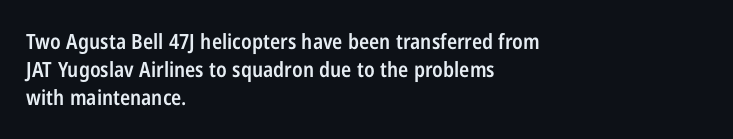
Q: Is the text bold? A: Semi-bold.
Q: Is the text italic (slanted)? A: No, it is upright.
Q: Is the text underlined? A: No.
Q: How is the paragraph aligned? A: Left-aligned.
Q: Is the spacing between letters normal or unusually wide? A: Normal.
Q: Is the spacing between lines tight, normal or loose? A: Normal.
